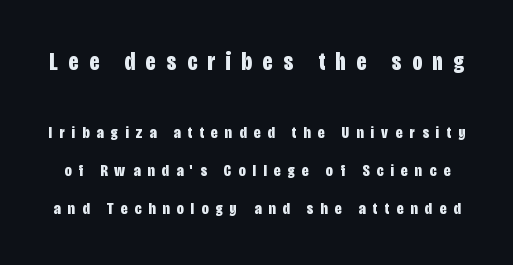
Q: Is the text bold? A: Yes.
Q: Is the text italic (slanted)? A: No, it is upright.
Q: Is the text underlined? A: No.
Q: Is the spacing between letters normal or unusually wide? A: Unusually wide.
Q: Is the spacing between lines tight, normal or loose? A: Loose.
Q: Which block of text is set in a larger size, the first (top) or the second (bottom)? A: The first (top) one.
